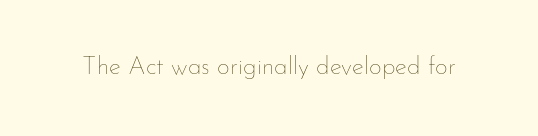
The rendering keeps characters at their native spacing. The font sits on the lighter half of the weight spectrum, regular included. Quick note: underline off. Is there any slant? The stems are plumb.
